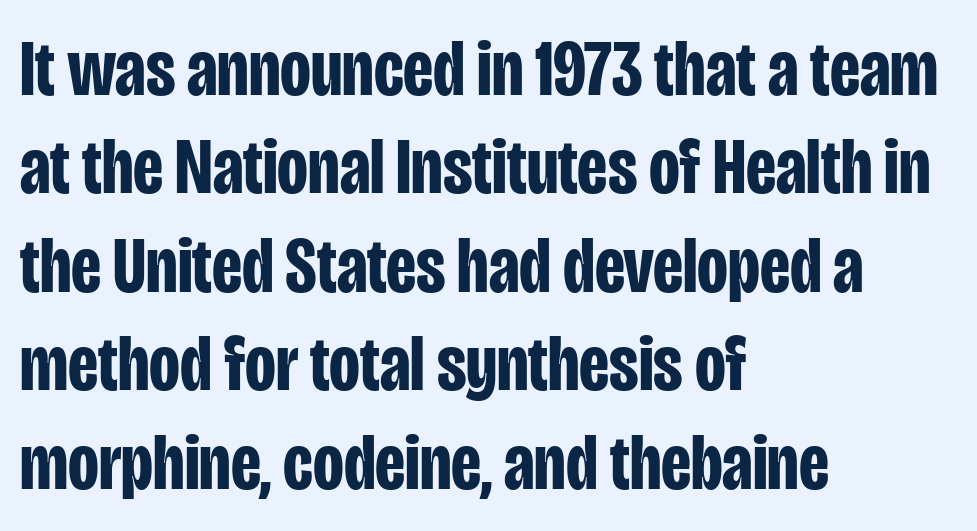
The image shows 80 px bold, condensed sans-serif type, upright; set left-aligned, line spacing 1.23x, normal letter spacing, not underlined; low stroke contrast and a large x-height.
